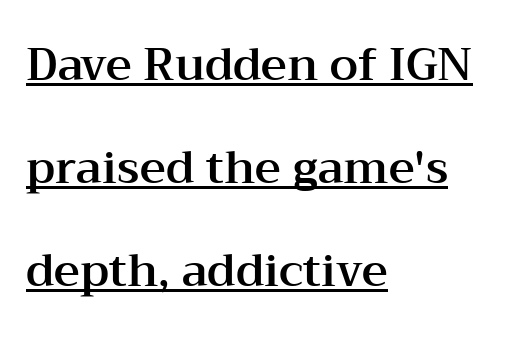
The image shows 45 px wide serif type, upright; set left-aligned, loose line spacing (2.29x), normal letter spacing, underlined; medium stroke contrast and a medium x-height.
